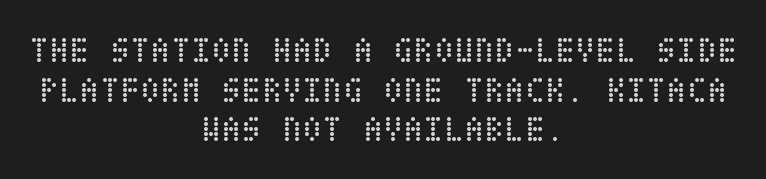
{"italic": "no", "bold": "no", "weight": "regular", "width": "condensed", "stroke_contrast": "low", "x_height": "large", "underline": "no", "align": "center", "line_spacing": "tight", "line_spacing_ratio": 1.07, "letter_spacing": "normal", "letter_spacing_em": 0.0, "glyph_px": 37}
